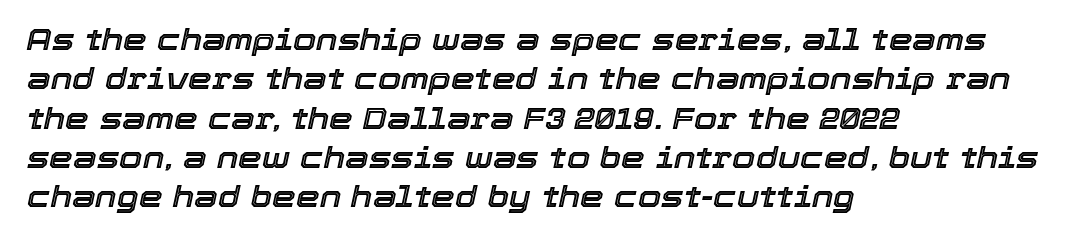
These lines stack with their left ends in a neat column. This sample has the flowing, uneven cadence of proportional lettering. The rendering applies a slant to the glyphs. The zone under the glyphs is completely vacant. The designer left line spacing at the default.
